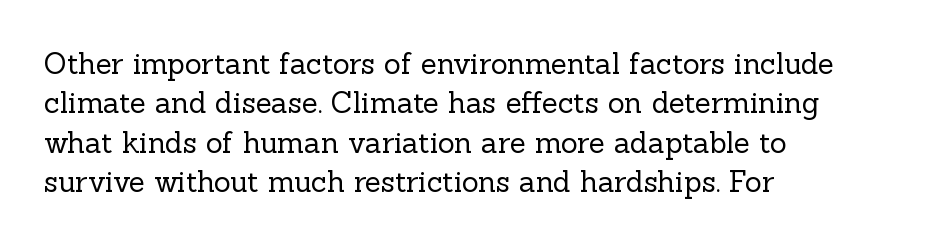
Weight: not bold — regular or lighter. If you drew a line through each stem, it would be perfectly vertical. The typeface chosen for these lines features serifs. Character widths vary here, with narrow letters taking less room than wide ones. Whoever set this chose a conventional vertical rhythm. The tracking reads as untouched default to a designer's eye.
